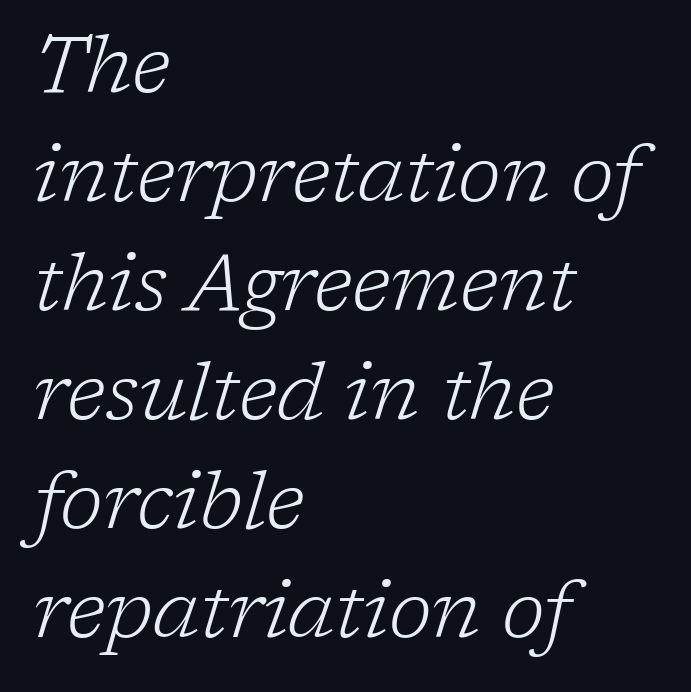
Q: Is the text bold? A: No.
Q: Is the text italic (slanted)? A: Yes, it leans right by about 17 degrees.
Q: Is the typeface a serif or a sans-serif typeface? A: Serif.
Q: Is the text underlined? A: No.
Q: How is the paragraph aligned? A: Left-aligned.
Q: Is the spacing between letters normal or unusually wide? A: Normal.
Q: Is the spacing between lines tight, normal or loose? A: Normal.
Q: Width (condensed, normal, or wide)? A: Normal.
Q: Stroke contrast? A: Low.
Q: x-height? A: Medium.
Q: Monospaced? A: No.
